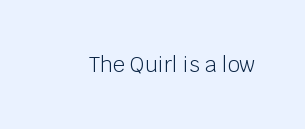
{"italic": "no", "bold": "no", "underline": "no", "letter_spacing": "normal", "letter_spacing_em": 0.0, "glyph_px": 21}
